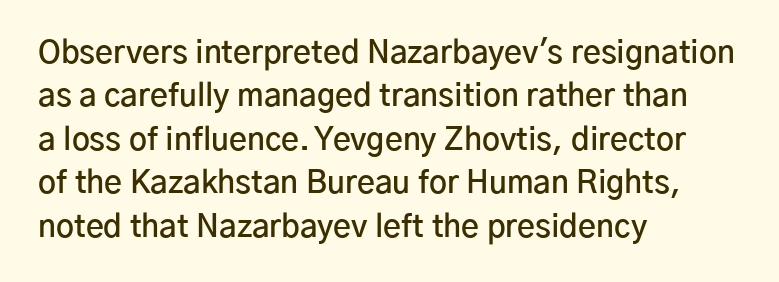
The image shows 31 px semibold sans-serif type, upright; set left-aligned, normal line spacing (1.4x), normal letter spacing, not underlined; low stroke contrast and a medium x-height.
